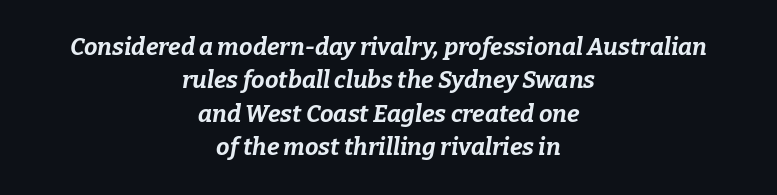
The text block is weighted toward neither margin, spreading evenly from the middle. Horizontal bands of white between lines are of average thickness. Nobody drew a line under any word here. Slanted lettering throughout. Weight: bold.
